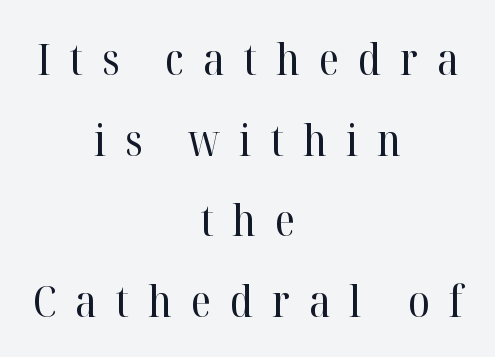
{"serif": "yes", "italic": "no", "bold": "no", "weight": "regular", "width": "normal", "stroke_contrast": "high", "x_height": "medium", "monospaced": "no", "underline": "no", "align": "center", "line_spacing_ratio": 1.83, "letter_spacing": "wide", "letter_spacing_em": 0.43, "glyph_px": 44}
